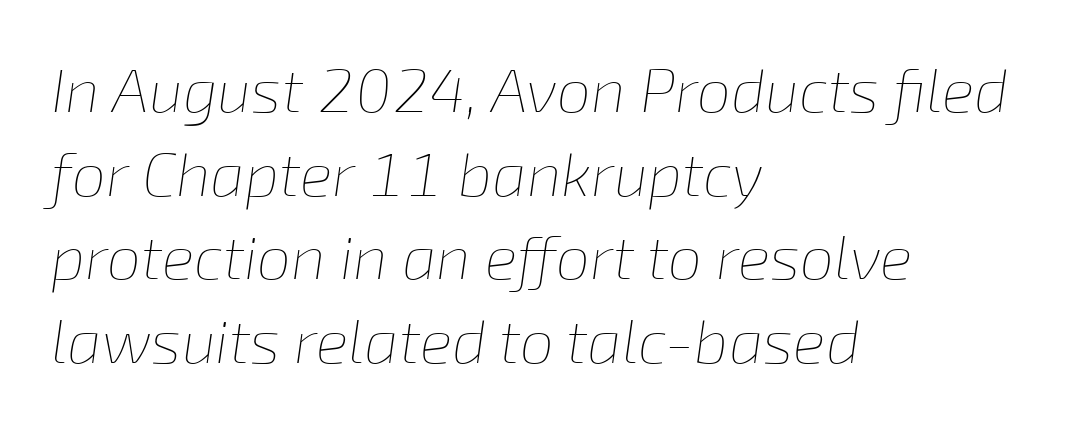
Q: Is the text bold? A: No.
Q: Is the text italic (slanted)? A: Yes, it leans right by about 8 degrees.
Q: Is the text underlined? A: No.
Q: How is the paragraph aligned? A: Left-aligned.
Q: Is the spacing between letters normal or unusually wide? A: Normal.
Q: Is the spacing between lines tight, normal or loose? A: Normal.
Q: Width (condensed, normal, or wide)? A: Normal.
Q: Stroke contrast? A: Low.
Q: x-height? A: Medium.
Q: Monospaced? A: No.
